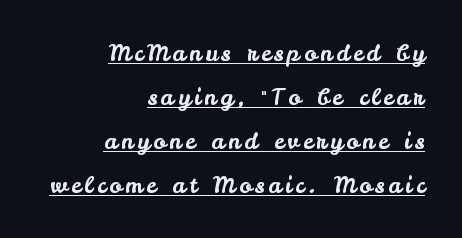
Reading down the block, your eye finds every line finishing at a fixed right position. Students, observe: this is what heavily led, spacious text looks like. These characters rest on top of a visible drawn line.
